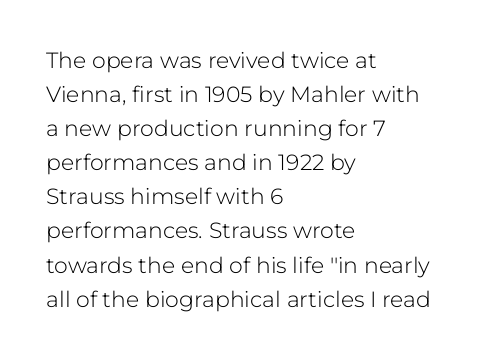
{"italic": "no", "bold": "no", "underline": "no", "align": "left", "line_spacing": "normal", "line_spacing_ratio": 1.55, "letter_spacing": "normal", "letter_spacing_em": 0.0, "glyph_px": 22}
